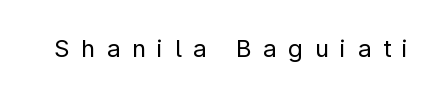
The image shows 24 px text type, upright; set unusually wide letter spacing (+0.48 em), not underlined.
